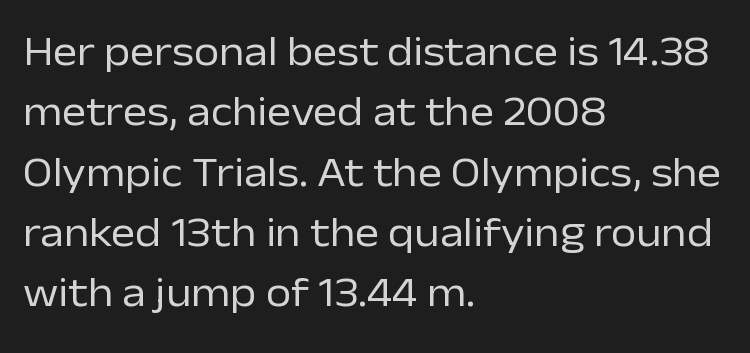
{"serif": "no", "italic": "no", "bold": "no", "weight": "regular", "width": "normal", "stroke_contrast": "low", "x_height": "medium", "monospaced": "no", "underline": "no", "align": "left", "line_spacing": "normal", "line_spacing_ratio": 1.47, "letter_spacing": "normal", "letter_spacing_em": 0.0, "glyph_px": 41}
